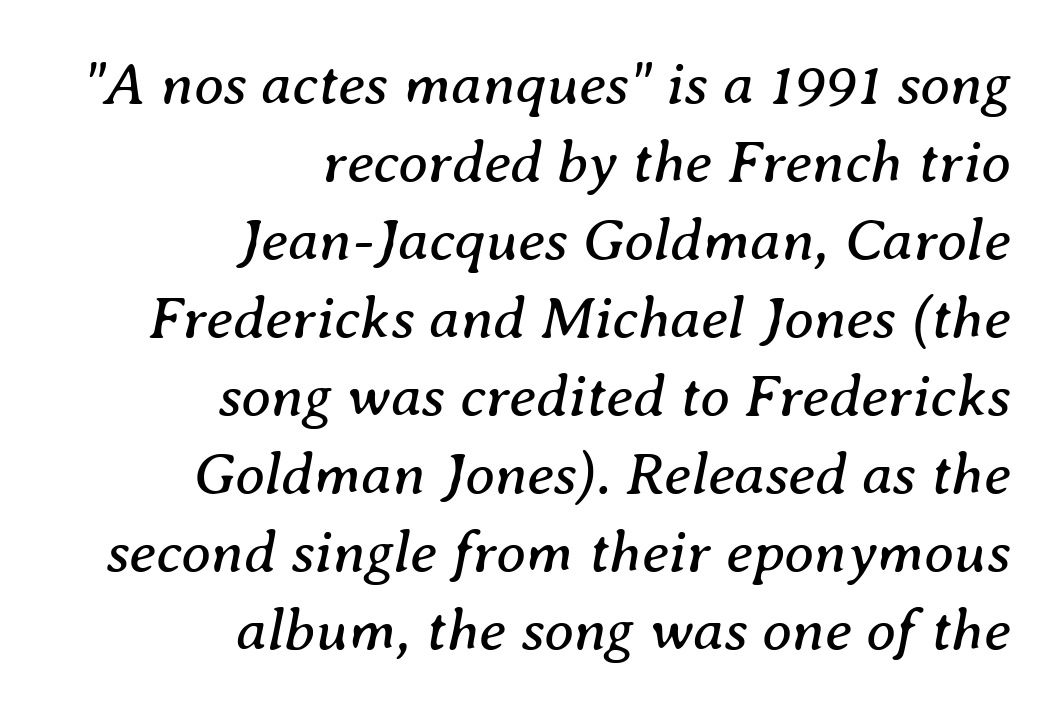
The image shows 60 px regular-weight serif type, italic (leaning right); set right-aligned, normal line spacing (1.3x), normal letter spacing, not underlined; medium stroke contrast and a medium x-height.
